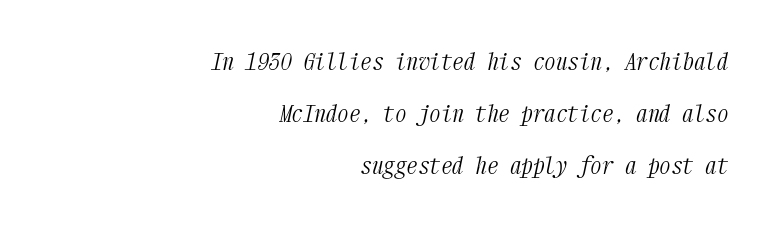
The lettering tilts uniformly, giving the passage an italic look. Has an underline been added? It has not. Honestly, the letter spacing is just normal — you wouldn't notice it. No letter is thick-stroked: the sample isn't bold. What's the leading like? Stretched, with rows far apart. The paragraph has a hard right edge and a soft left edge.
